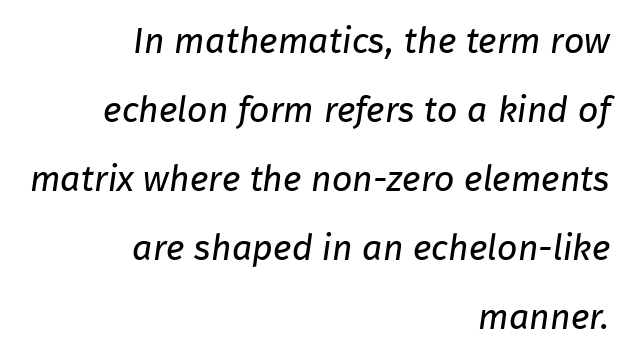
What kind of face is this? One without serifs — a sans. Proportional: the letters do not fall into vertical columns. This reads as an unemphasized weight, regular at the heaviest. This sample trades compactness for vertical openness between lines.
